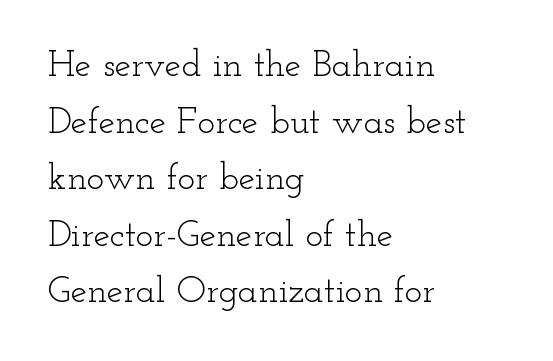
Q: Is the text bold? A: No.
Q: Is the text italic (slanted)? A: No, it is upright.
Q: Is the typeface a serif or a sans-serif typeface? A: Serif.
Q: Is the text underlined? A: No.
Q: How is the paragraph aligned? A: Left-aligned.
Q: Is the spacing between letters normal or unusually wide? A: Normal.
Q: Is the spacing between lines tight, normal or loose? A: Normal.
Q: Width (condensed, normal, or wide)? A: Wide.
Q: Stroke contrast? A: Low.
Q: x-height? A: Small.
Q: Monospaced? A: No.
